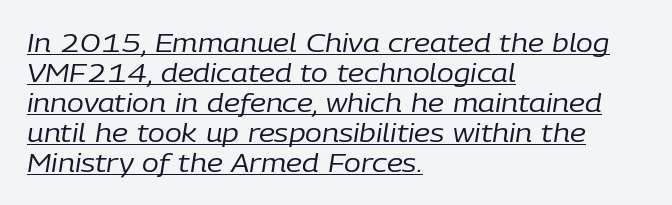
Weight class: somewhere from thin through regular. Letter spacing: default. The face used here appears with an underline applied. Is the block centered? No — it sits flush against the left margin. In terms of posture, this sample is oblique.
